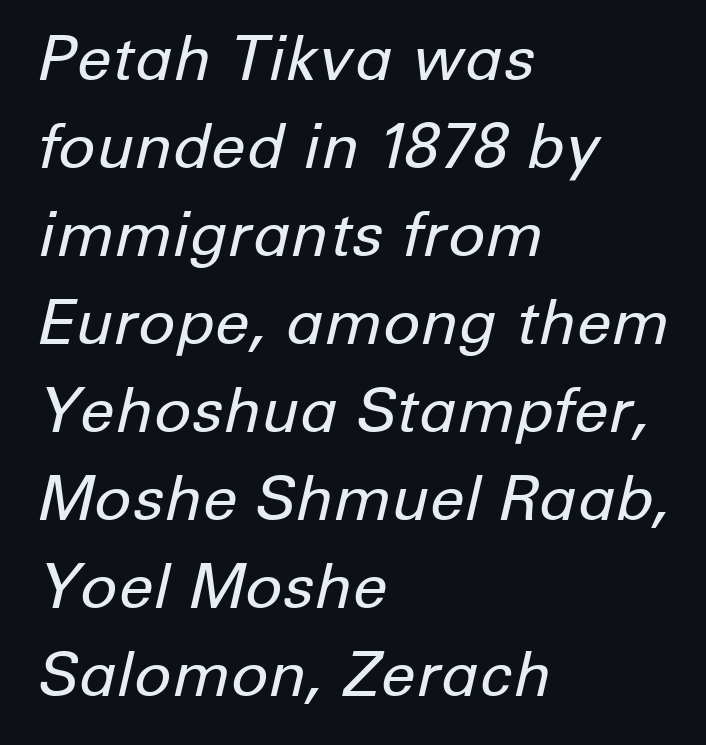
This reads as an unemphasized weight, regular at the heaviest. The axis of the letterforms is tilted away from vertical. Descender tails drop into unmarked territory. Regular leading. Varying glyph widths throughout — classic text-font behaviour.
